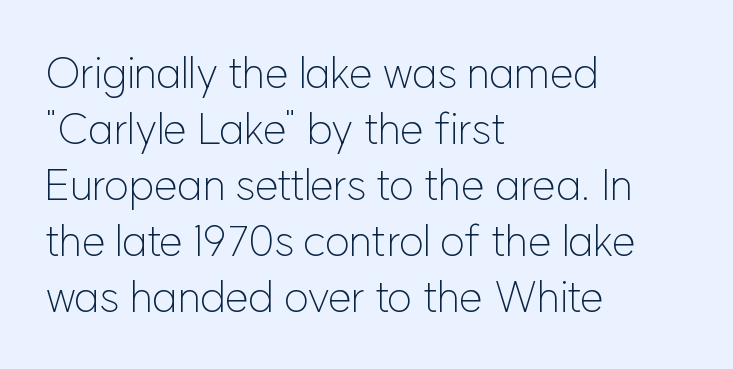
{"serif": "no", "italic": "no", "bold": "no", "weight": "light", "width": "normal", "stroke_contrast": "low", "x_height": "medium", "monospaced": "no", "underline": "no", "align": "left", "line_spacing": "normal", "line_spacing_ratio": 1.3, "letter_spacing": "normal", "letter_spacing_em": 0.0, "glyph_px": 43}
